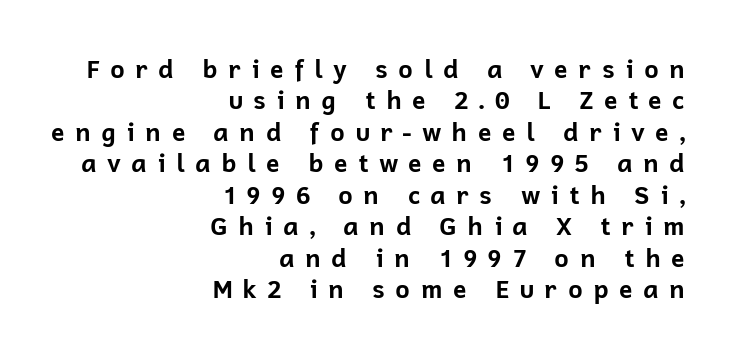
Glyph-to-glyph distance is far greater than everyday printed text. Every row of glyphs terminates at an identical x-position on the right. Designer's note — italics off, roman on. Leading: standard. Descender tails drop into unmarked territory. Bold? Absolutely — the strokes are thick and heavy.
